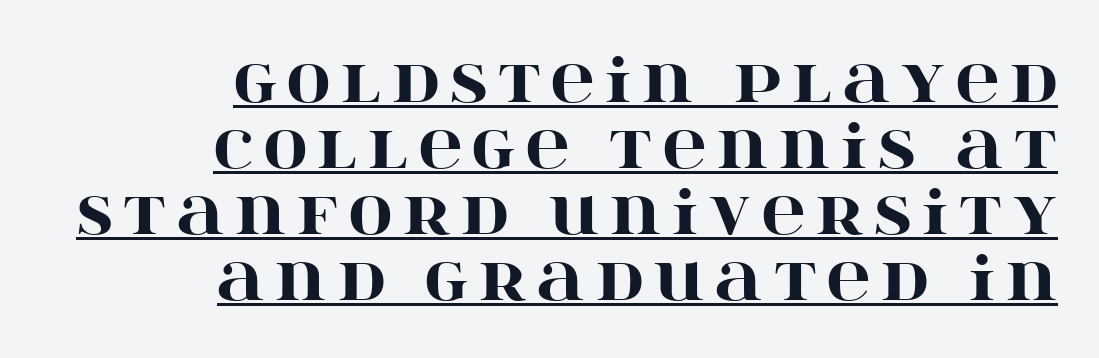
{"serif": "yes", "italic": "no", "bold": "yes", "weight": "heavy", "width": "wide", "stroke_contrast": "high", "x_height": "large", "monospaced": "no", "underline": "yes", "align": "right", "line_spacing": "tight", "line_spacing_ratio": 1.1, "glyph_px": 60}
